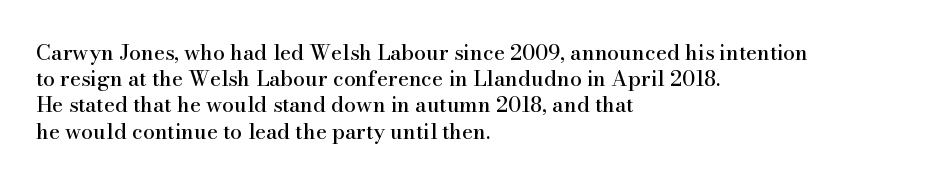
Q: Is the text italic (slanted)? A: No, it is upright.
Q: Is the text underlined? A: No.
Q: How is the paragraph aligned? A: Left-aligned.
Q: Is the spacing between letters normal or unusually wide? A: Normal.
Q: Is the spacing between lines tight, normal or loose? A: Normal.
